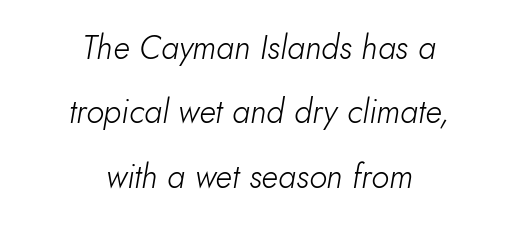
Underline: absent. Widely set lines give the paragraph a tall, airy silhouette. Varying glyph widths throughout — classic text-font behaviour. If you drew a line through each stem, it would be angled.
